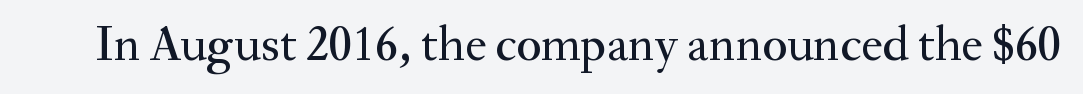
{"serif": "yes", "italic": "no", "width": "normal", "stroke_contrast": "medium", "x_height": "small", "monospaced": "no", "underline": "no", "letter_spacing": "normal", "letter_spacing_em": 0.0, "glyph_px": 49}
